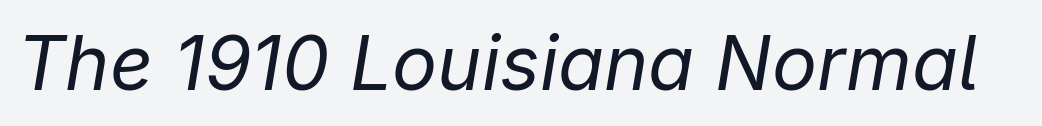
Q: Is the text bold? A: No.
Q: Is the text italic (slanted)? A: Yes, it leans right by about 9 degrees.
Q: Is the text underlined? A: No.
Q: Is the spacing between letters normal or unusually wide? A: Normal.
Q: Width (condensed, normal, or wide)? A: Normal.
Q: Stroke contrast? A: Low.
Q: x-height? A: Medium.
Q: Monospaced? A: No.
